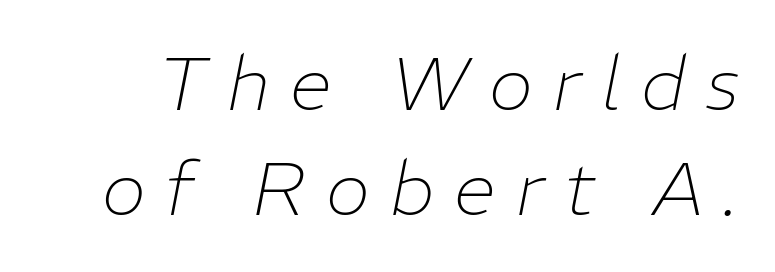
The image shows 75 px thin type, italic (leaning right); set normal line spacing (1.4x), unusually wide letter spacing (+0.27 em), not underlined; low stroke contrast and a medium x-height.
